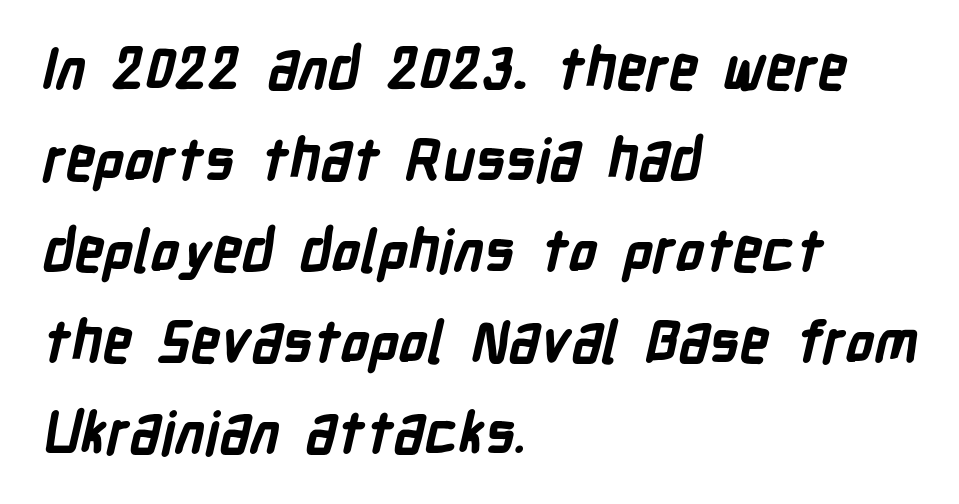
The paragraph shown leans on its left margin. What stands out about the letter spacing? Nothing — it is the standard amount. Stroke thickness is high; the sample reads as a true bold. What's the leading like? Ordinary, nothing unusual. Grotesque or geometric, the face here clearly has no serifs.
